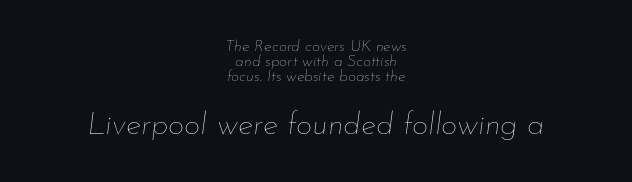
Q: Is the text bold? A: No.
Q: Is the text italic (slanted)? A: Yes, it leans right by about 7 degrees.
Q: Is the text underlined? A: No.
Q: How is the paragraph aligned? A: Centered.
Q: Is the spacing between letters normal or unusually wide? A: Normal.
Q: Is the spacing between lines tight, normal or loose? A: Tight.
Q: Which block of text is set in a larger size, the first (top) or the second (bottom)? A: The second (bottom) one.
Q: Width (condensed, normal, or wide)? A: Normal.
Q: Stroke contrast? A: Low.
Q: x-height? A: Small.
Q: Monospaced? A: No.
